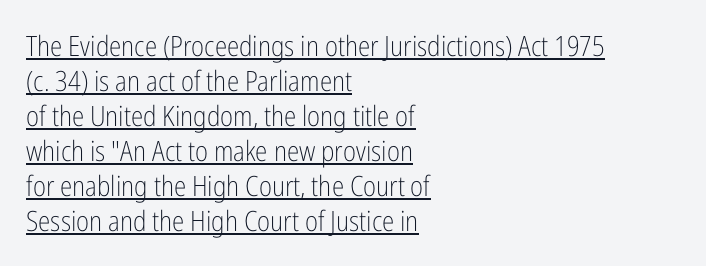
Q: Is the text bold? A: No.
Q: Is the text italic (slanted)? A: No, it is upright.
Q: Is the typeface a serif or a sans-serif typeface? A: Sans-serif.
Q: Is the text underlined? A: Yes.
Q: How is the paragraph aligned? A: Left-aligned.
Q: Is the spacing between letters normal or unusually wide? A: Normal.
Q: Is the spacing between lines tight, normal or loose? A: Normal.
Q: Width (condensed, normal, or wide)? A: Condensed.
Q: Stroke contrast? A: Low.
Q: x-height? A: Medium.
Q: Monospaced? A: No.
